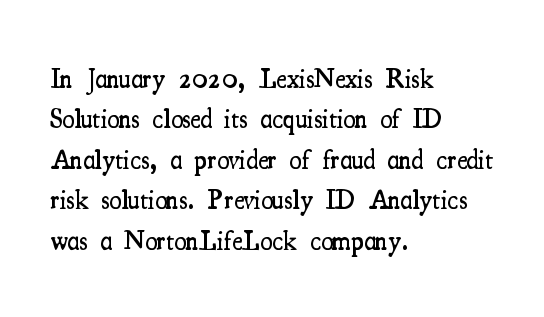
Q: Is the text bold? A: Semi-bold.
Q: Is the text italic (slanted)? A: No, it is upright.
Q: Is the text underlined? A: No.
Q: How is the paragraph aligned? A: Left-aligned.
Q: Is the spacing between letters normal or unusually wide? A: Normal.
Q: Is the spacing between lines tight, normal or loose? A: Normal.
